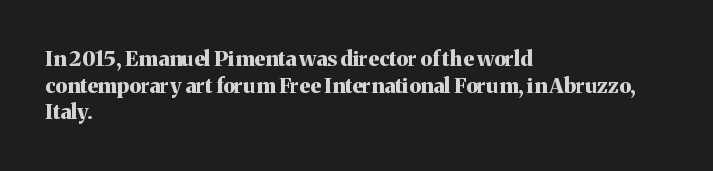
{"italic": "no", "bold": "yes", "underline": "no", "align": "left", "line_spacing": "normal", "line_spacing_ratio": 1.27, "letter_spacing": "normal", "letter_spacing_em": 0.0, "glyph_px": 21}
